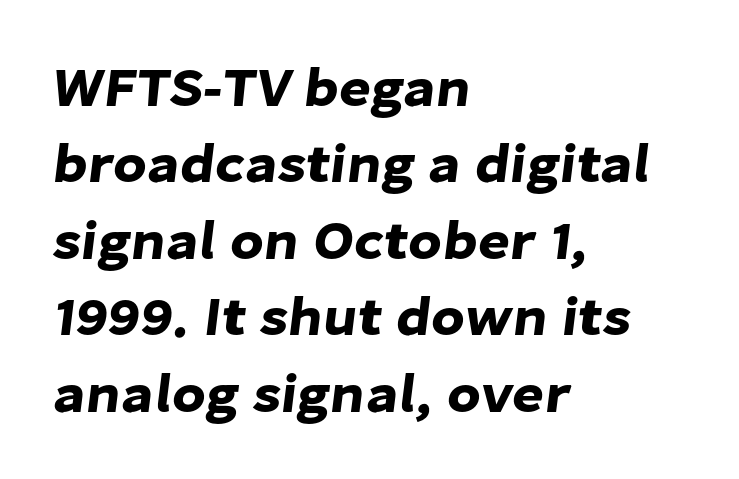
Vertically, the passage feels balanced, rows spaced as you'd expect. Anything drawn beneath the words? Only blank space. These lines keep a tight, regular rhythm from letter to letter. Spacing verdict: proportional, widths tailored to each character. Letterform terminals end flat and unadorned throughout the passage. Does the copy run flush right? No — it runs flush left.
